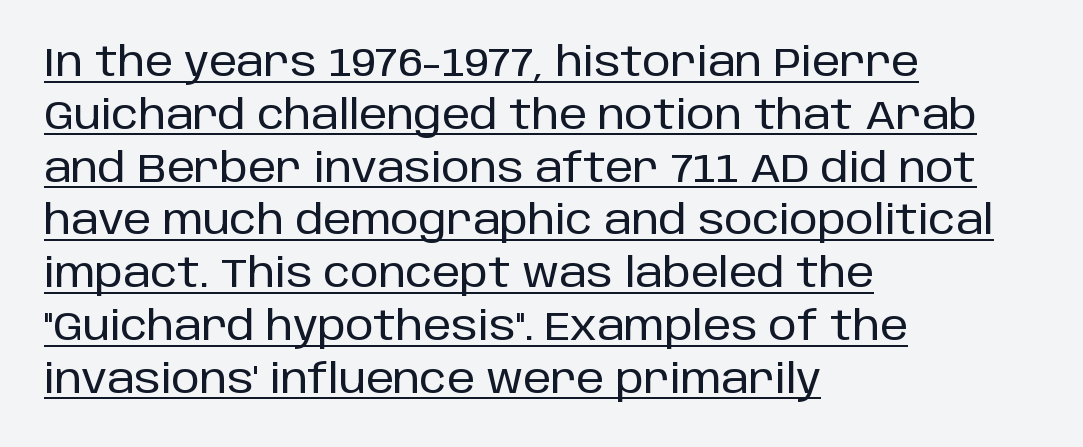
{"serif": "no", "italic": "no", "width": "normal", "stroke_contrast": "low", "x_height": "large", "monospaced": "no", "underline": "yes", "align": "left", "line_spacing": "normal", "line_spacing_ratio": 1.32, "letter_spacing": "normal", "letter_spacing_em": 0.0, "glyph_px": 40}
